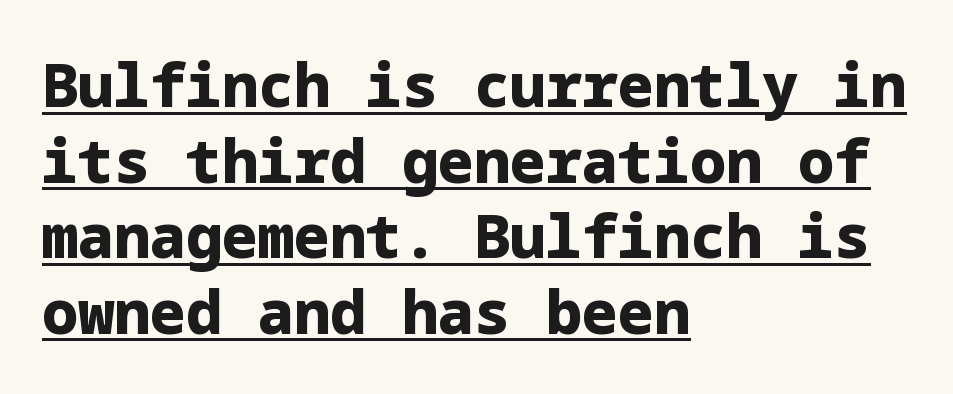
{"serif": "no", "italic": "no", "bold": "yes", "weight": "heavy", "width": "normal", "stroke_contrast": "low", "x_height": "medium", "underline": "yes", "align": "left", "line_spacing": "normal", "line_spacing_ratio": 1.26, "letter_spacing": "normal", "letter_spacing_em": 0.0, "glyph_px": 60}
